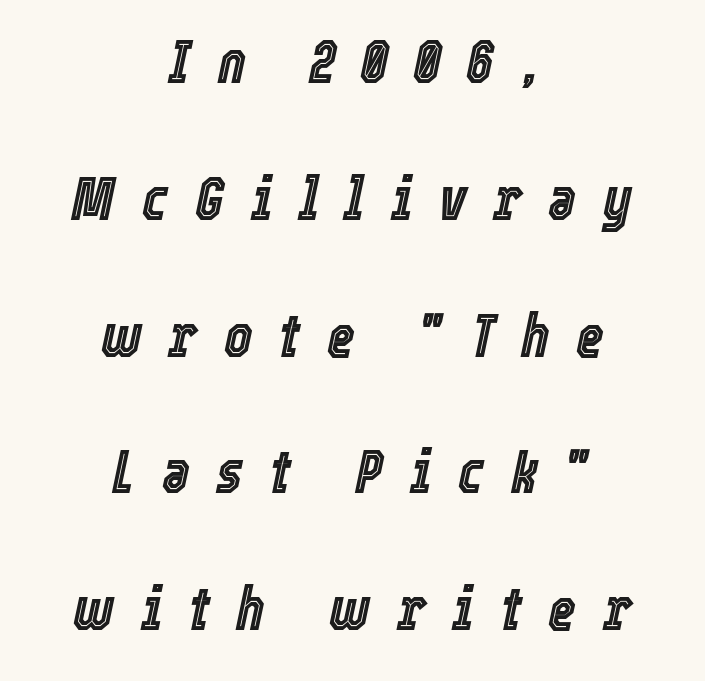
Q: Is the text italic (slanted)? A: Yes, it leans right by about 12 degrees.
Q: Is the text underlined? A: No.
Q: How is the paragraph aligned? A: Centered.
Q: Is the spacing between letters normal or unusually wide? A: Unusually wide.
Q: Is the spacing between lines tight, normal or loose? A: Loose.
Q: Width (condensed, normal, or wide)? A: Condensed.
Q: x-height? A: Medium.
Q: Monospaced? A: No.
